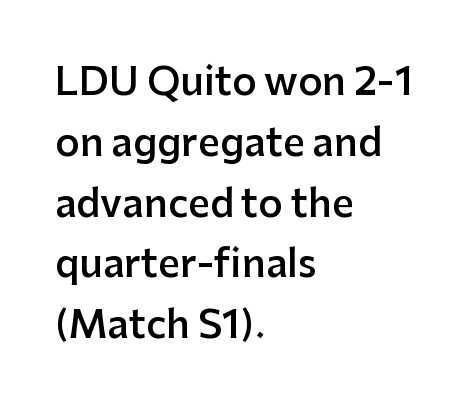
If you measured baseline to baseline, you'd find a middling distance. Notice how the passage keeps a crisp vertical edge on the left only. Bare-footed words on every line. The characters display no serif detailing; their extremities are plain.
